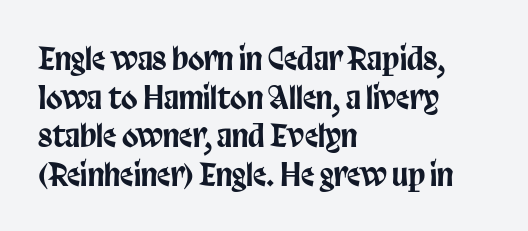
Q: Is the text italic (slanted)? A: No, it is upright.
Q: Is the typeface a serif or a sans-serif typeface? A: Sans-serif.
Q: Is the text underlined? A: No.
Q: How is the paragraph aligned? A: Left-aligned.
Q: Is the spacing between letters normal or unusually wide? A: Normal.
Q: Is the spacing between lines tight, normal or loose? A: Normal.
Q: Width (condensed, normal, or wide)? A: Condensed.
Q: Stroke contrast? A: Low.
Q: x-height? A: Large.
Q: Monospaced? A: No.
